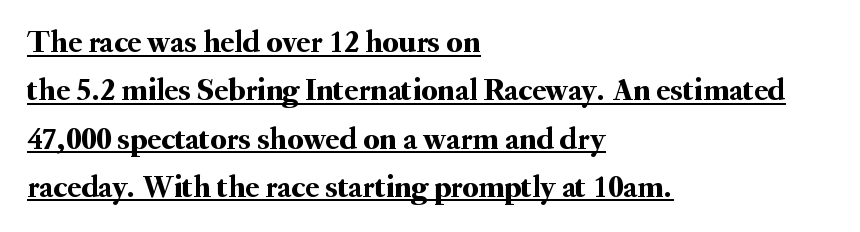
Q: Is the text italic (slanted)? A: No, it is upright.
Q: Is the typeface a serif or a sans-serif typeface? A: Serif.
Q: Is the text underlined? A: Yes.
Q: How is the paragraph aligned? A: Left-aligned.
Q: Is the spacing between letters normal or unusually wide? A: Normal.
Q: Is the spacing between lines tight, normal or loose? A: Normal.
Q: Width (condensed, normal, or wide)? A: Normal.
Q: Stroke contrast? A: Medium.
Q: x-height? A: Small.
Q: Monospaced? A: No.
